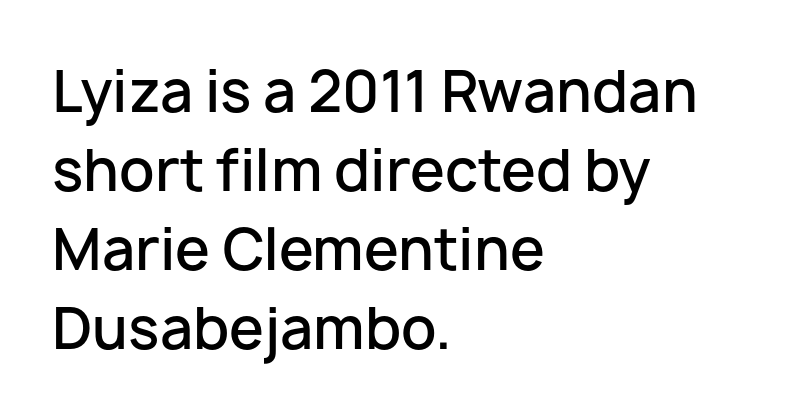
The image shows 56 px semibold sans-serif type, upright; set left-aligned, normal line spacing (1.41x), normal letter spacing, not underlined; low stroke contrast and a medium x-height.
